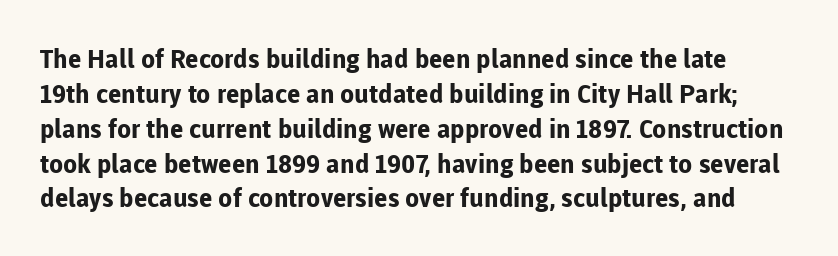
Q: Is the text bold? A: Yes.
Q: Is the text italic (slanted)? A: No, it is upright.
Q: Is the text underlined? A: No.
Q: Is the spacing between letters normal or unusually wide? A: Normal.
Q: Is the spacing between lines tight, normal or loose? A: Normal.
